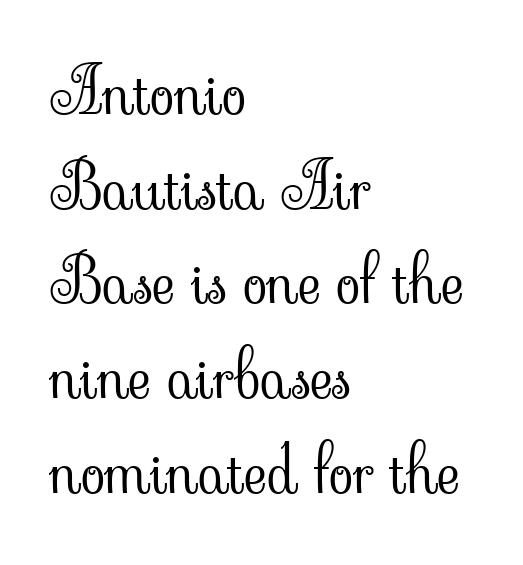
Q: Is the text bold? A: No.
Q: Is the text italic (slanted)? A: No, it is upright.
Q: Is the typeface a serif or a sans-serif typeface? A: Serif.
Q: Is the text underlined? A: No.
Q: How is the paragraph aligned? A: Left-aligned.
Q: Is the spacing between letters normal or unusually wide? A: Normal.
Q: Is the spacing between lines tight, normal or loose? A: Normal.
Q: Width (condensed, normal, or wide)? A: Normal.
Q: Stroke contrast? A: Low.
Q: x-height? A: Small.
Q: Monospaced? A: No.
